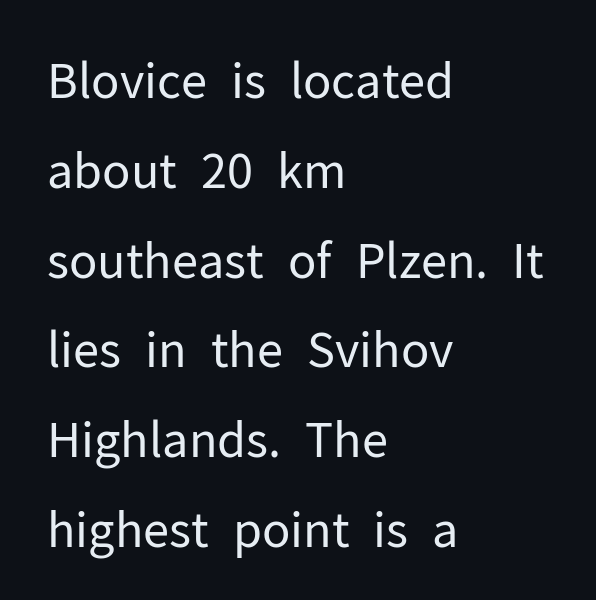
Characters remain perfectly vertical along every line. All the whitespace from short lines collects on the right. Between one letter and the next there's only the usual sliver of space. A typesetter would call this proportional, since set widths differ per character. Heft: none added — not bold.
